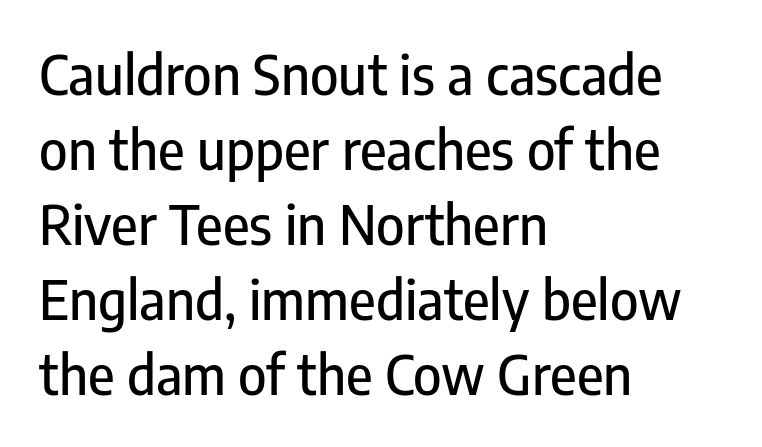
Q: Is the text italic (slanted)? A: No, it is upright.
Q: Is the typeface a serif or a sans-serif typeface? A: Sans-serif.
Q: Is the text underlined? A: No.
Q: How is the paragraph aligned? A: Left-aligned.
Q: Is the spacing between letters normal or unusually wide? A: Normal.
Q: Is the spacing between lines tight, normal or loose? A: Normal.
Q: Width (condensed, normal, or wide)? A: Condensed.
Q: Stroke contrast? A: Low.
Q: x-height? A: Medium.
Q: Monospaced? A: No.
